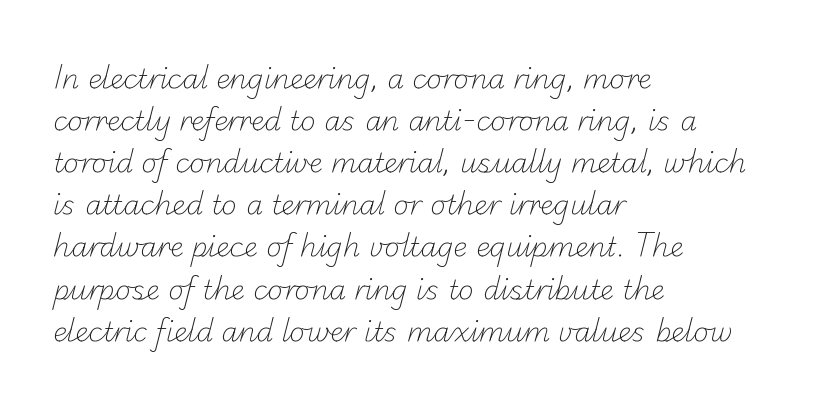
The compositor pushed each line to the left boundary. Summary of vertical rhythm: regular, with standard interline spacing. Honestly, there is no underline to notice here at all. Heft: none added — not bold.
